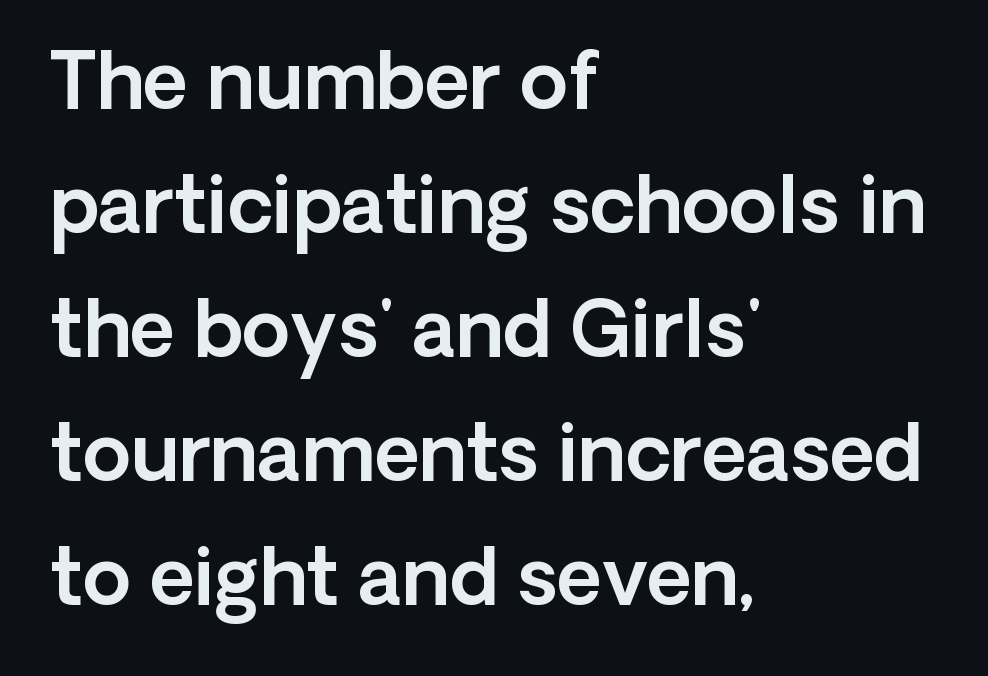
Q: Is the text italic (slanted)? A: No, it is upright.
Q: Is the typeface a serif or a sans-serif typeface? A: Sans-serif.
Q: Is the text underlined? A: No.
Q: How is the paragraph aligned? A: Left-aligned.
Q: Is the spacing between letters normal or unusually wide? A: Normal.
Q: Is the spacing between lines tight, normal or loose? A: Normal.
Q: Width (condensed, normal, or wide)? A: Normal.
Q: x-height? A: Medium.
Q: Monospaced? A: No.
